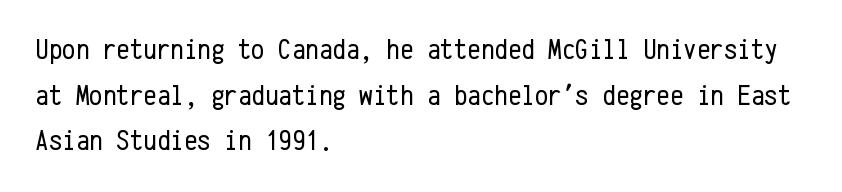
{"serif": "no", "italic": "no", "bold": "no", "weight": "regular", "width": "condensed", "stroke_contrast": "low", "x_height": "medium", "monospaced": "yes", "underline": "no", "align": "left", "line_spacing": "normal", "line_spacing_ratio": 1.52, "letter_spacing": "normal", "letter_spacing_em": 0.0, "glyph_px": 30}
